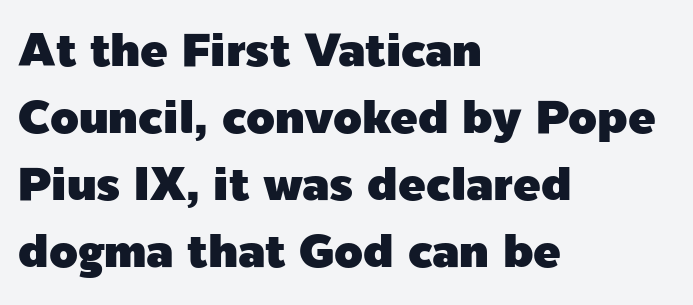
Q: Is the text italic (slanted)? A: No, it is upright.
Q: Is the typeface a serif or a sans-serif typeface? A: Sans-serif.
Q: Is the text underlined? A: No.
Q: How is the paragraph aligned? A: Left-aligned.
Q: Is the spacing between letters normal or unusually wide? A: Normal.
Q: Is the spacing between lines tight, normal or loose? A: Normal.
Q: Width (condensed, normal, or wide)? A: Normal.
Q: x-height? A: Medium.
Q: Monospaced? A: No.
